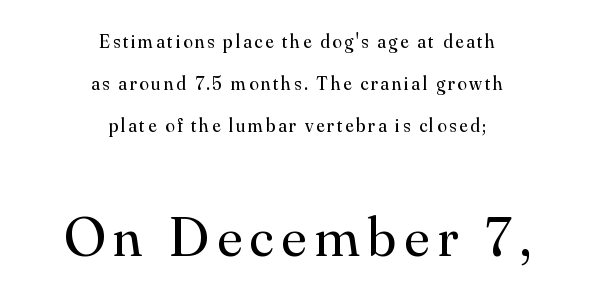
{"serif": "yes", "italic": "no", "bold": "no", "weight": "regular", "width": "normal", "stroke_contrast": "medium", "x_height": "small", "monospaced": "no", "underline": "no", "align": "center", "line_spacing": "loose", "line_spacing_ratio": 2.2, "larger_block": "second", "size_ratio": 3.0, "glyph_px": 57}
